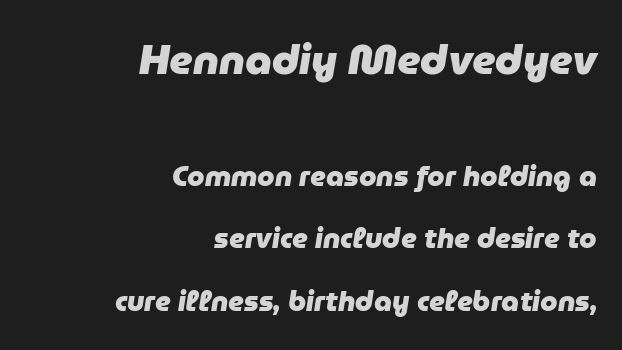
{"italic": "yes", "lean": "right", "slant_degrees": 9, "bold": "yes", "weight": "heavy", "width": "normal", "stroke_contrast": "low", "x_height": "medium", "monospaced": "no", "underline": "no", "align": "right", "line_spacing": "loose", "line_spacing_ratio": 2.24, "letter_spacing": "normal", "letter_spacing_em": 0.0, "larger_block": "first", "size_ratio": 1.5, "glyph_px": 42}
